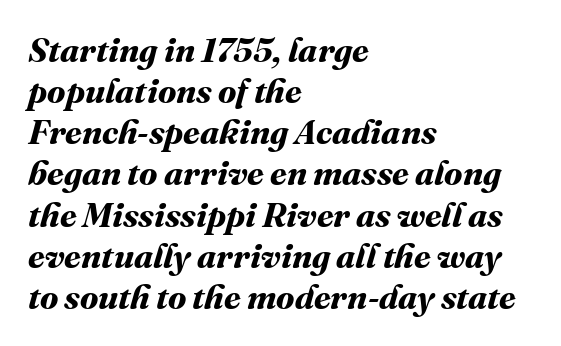
The image shows 34 px bold type; set left-aligned, line spacing 1.21x, normal letter spacing, not underlined; medium stroke contrast and a medium x-height.
